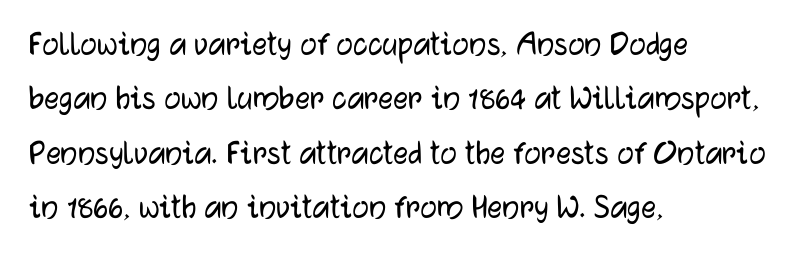
A roman cut, with each character standing at attention. Interline gaps are of average width in this sample. What kind of face is this? One without serifs — a sans. These lines are rendered in a variable-pitch font. Rule under the text: the space is simply empty.
